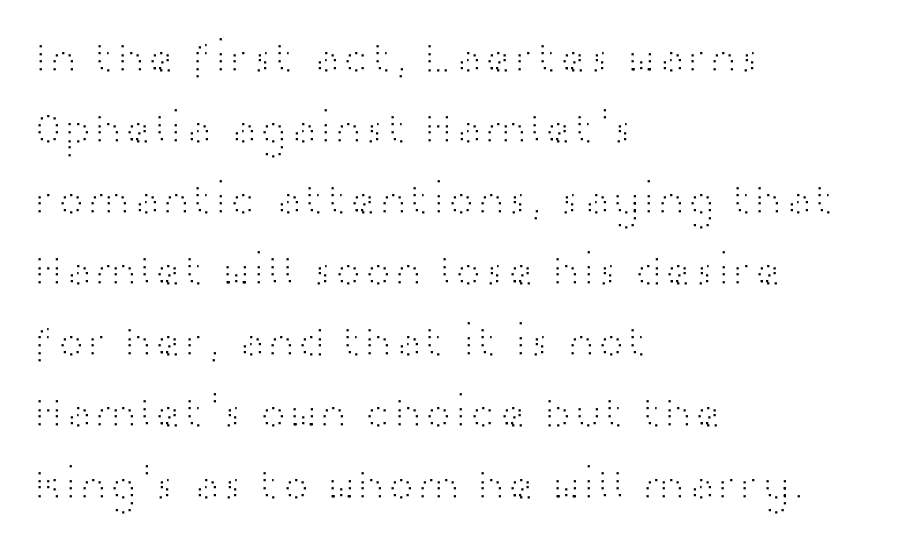
{"serif": "no", "italic": "no", "bold": "no", "weight": "light", "width": "wide", "stroke_contrast": "high", "x_height": "medium", "monospaced": "no", "underline": "no", "align": "left", "line_spacing": "normal", "line_spacing_ratio": 1.58, "letter_spacing": "normal", "letter_spacing_em": 0.0, "glyph_px": 45}
